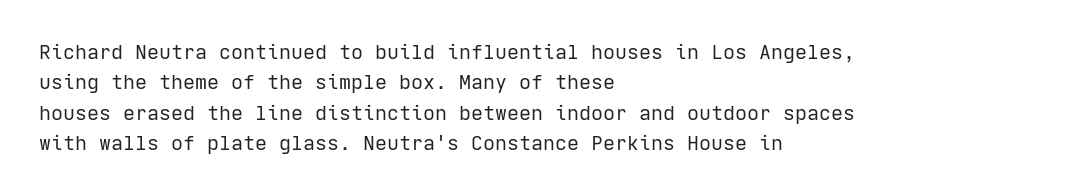
The image shows 20 px text type, upright; set left-aligned, normal line spacing (1.52x), normal letter spacing, not underlined.
